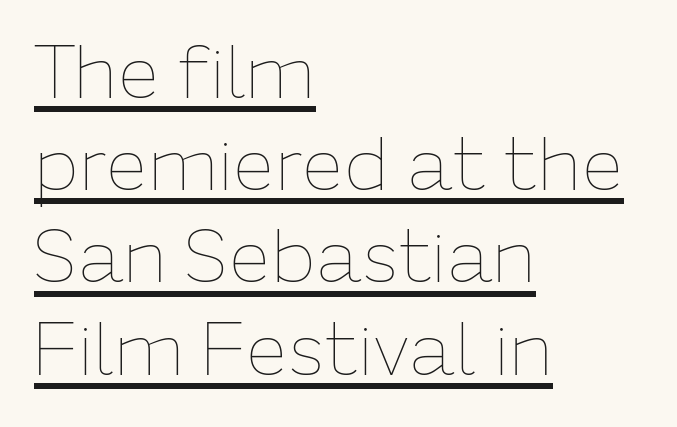
The image shows 75 px thin type, upright; set left-aligned, line spacing 1.23x, normal letter spacing, underlined; low stroke contrast and a medium x-height.
